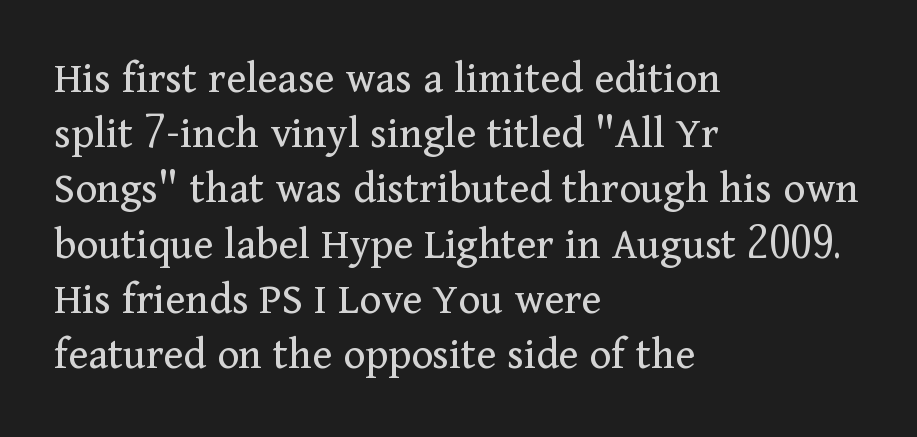
The image shows 46 px regular-weight serif type, upright; set left-aligned, line spacing 1.2x, normal letter spacing, not underlined; medium stroke contrast and a medium x-height.
